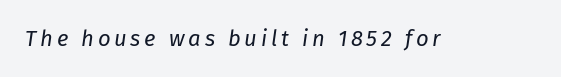
Q: Is the text bold? A: No.
Q: Is the text italic (slanted)? A: Yes, it leans right by about 8 degrees.
Q: Is the text underlined? A: No.
